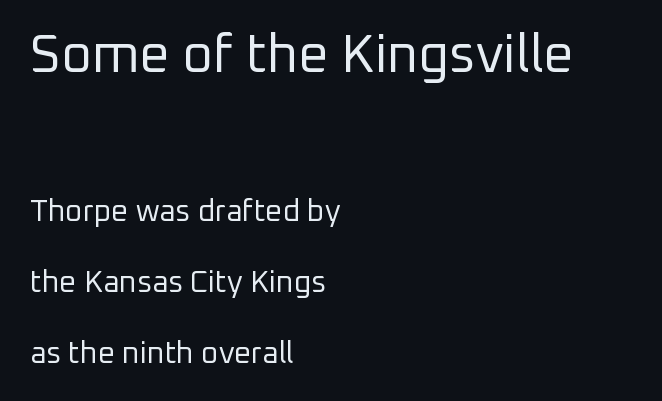
{"serif": "no", "italic": "no", "bold": "no", "weight": "regular", "width": "normal", "stroke_contrast": "low", "x_height": "medium", "monospaced": "no", "underline": "no", "align": "left", "line_spacing": "loose", "line_spacing_ratio": 2.36, "letter_spacing": "normal", "letter_spacing_em": 0.0, "larger_block": "first", "size_ratio": 1.77, "glyph_px": 53}
